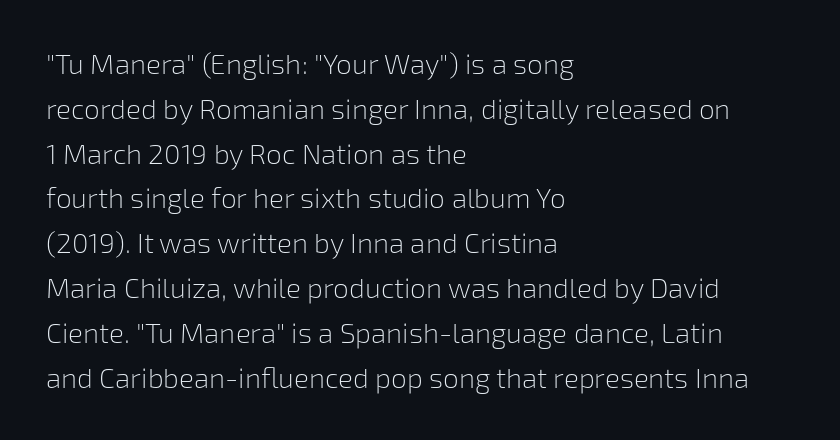
Look at the tracking — it's just the regular setting, nothing added. This reads as an unemphasized weight, regular at the heaviest. Nothing sits at the stroke ends, so this counts as sans-serif. The space directly below the letters is spotless.
